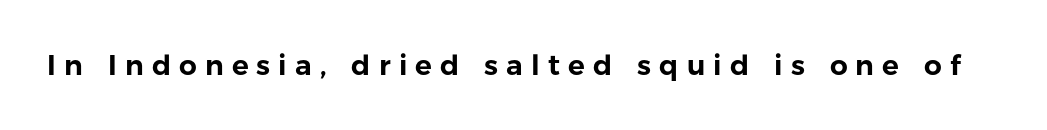
Q: Is the text italic (slanted)? A: No, it is upright.
Q: Is the typeface a serif or a sans-serif typeface? A: Sans-serif.
Q: Is the text underlined? A: No.
Q: Is the spacing between letters normal or unusually wide? A: Unusually wide.
Q: Width (condensed, normal, or wide)? A: Normal.
Q: Stroke contrast? A: Low.
Q: x-height? A: Medium.
Q: Monospaced? A: No.
